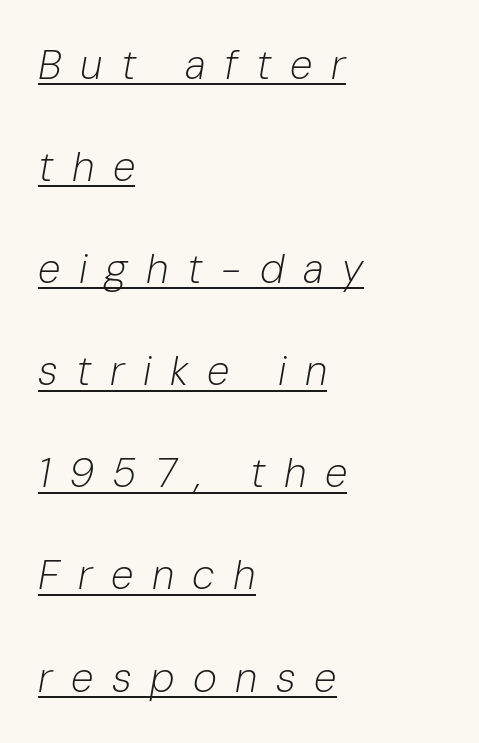
Q: Is the text bold? A: No.
Q: Is the text italic (slanted)? A: Yes, it leans right by about 10 degrees.
Q: Is the text underlined? A: Yes.
Q: How is the paragraph aligned? A: Left-aligned.
Q: Is the spacing between letters normal or unusually wide? A: Unusually wide.
Q: Is the spacing between lines tight, normal or loose? A: Loose.
Q: Width (condensed, normal, or wide)? A: Normal.
Q: Stroke contrast? A: Low.
Q: x-height? A: Medium.
Q: Monospaced? A: No.
